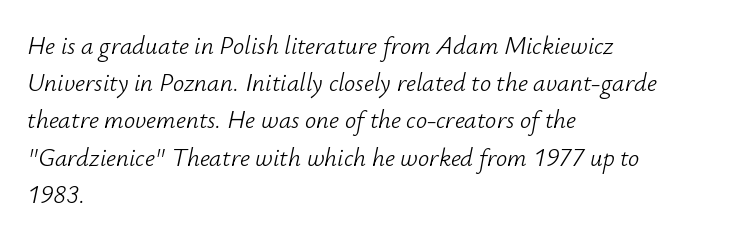
{"italic": "yes", "lean": "right", "slant_degrees": 12, "bold": "no", "underline": "no", "align": "left", "line_spacing": "normal", "line_spacing_ratio": 1.49, "letter_spacing": "normal", "letter_spacing_em": 0.0, "glyph_px": 25}
